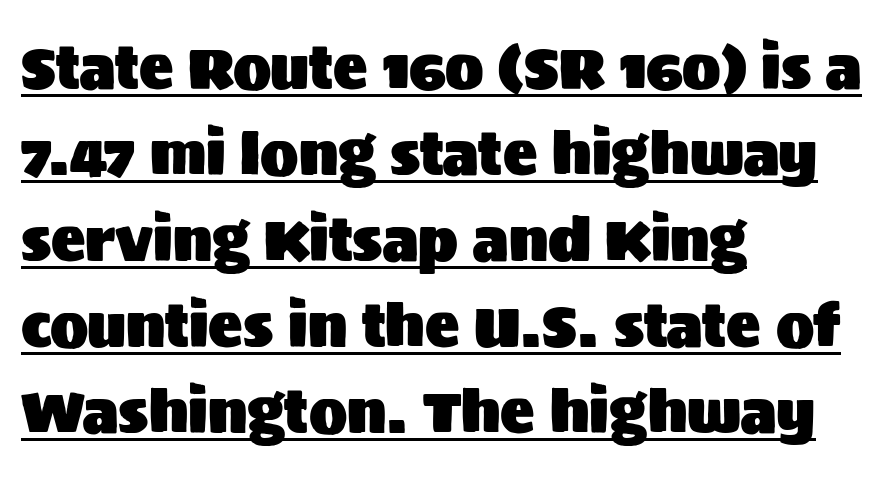
Honestly, the row spacing looks completely unremarkable. Think of a printed novel: that variable character pitch is what you see here. The typesetter chose a ragged-right arrangement here. Ascenders rise straight up at ninety degrees. Decoration check: the copy is underlined.
